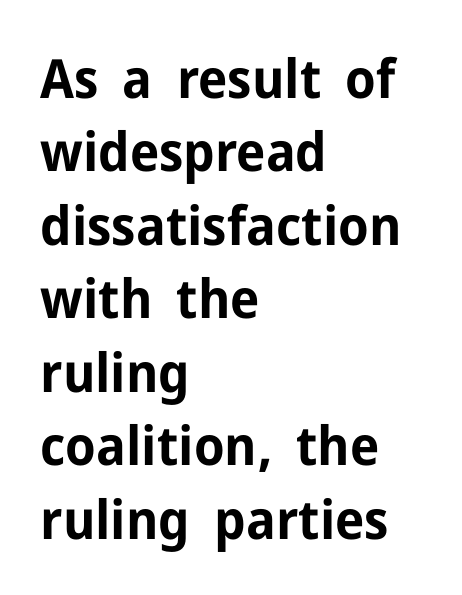
{"serif": "no", "italic": "no", "bold": "yes", "weight": "bold", "width": "normal", "stroke_contrast": "low", "x_height": "medium", "monospaced": "no", "underline": "no", "align": "left", "line_spacing": "normal", "line_spacing_ratio": 1.36, "letter_spacing": "normal", "letter_spacing_em": 0.0, "glyph_px": 54}
